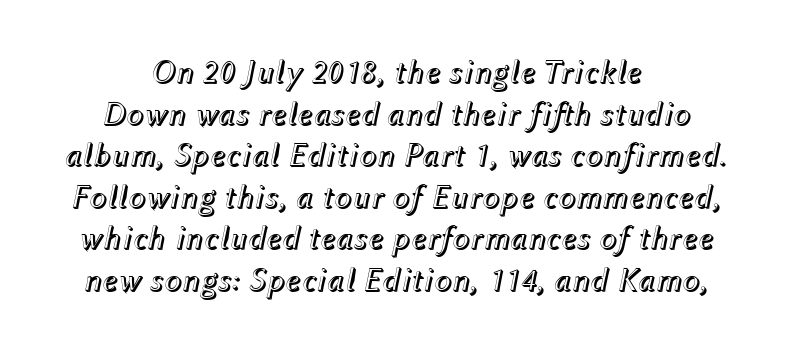
The image shows 33 px text type, italic (leaning right); set centered, normal line spacing (1.26x), normal letter spacing, not underlined; a medium x-height.
